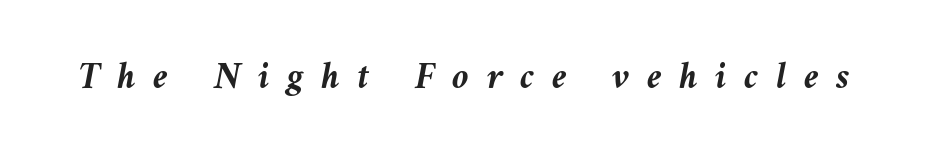
{"italic": "yes", "lean": "left", "slant_degrees": 10, "bold": "yes", "weight": "semibold", "width": "normal", "stroke_contrast": "medium", "x_height": "medium", "monospaced": "no", "underline": "no", "letter_spacing": "wide", "letter_spacing_em": 0.46, "glyph_px": 38}
